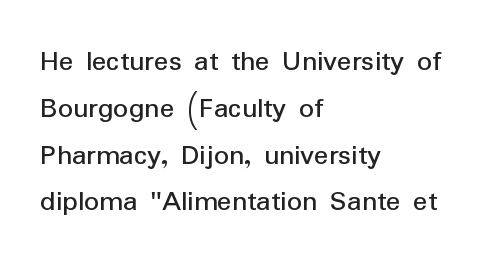
{"serif": "no", "italic": "no", "bold": "no", "weight": "regular", "width": "normal", "stroke_contrast": "low", "x_height": "medium", "monospaced": "no", "underline": "no", "align": "left", "line_spacing": "normal", "line_spacing_ratio": 1.56, "letter_spacing": "normal", "letter_spacing_em": 0.0, "glyph_px": 30}
